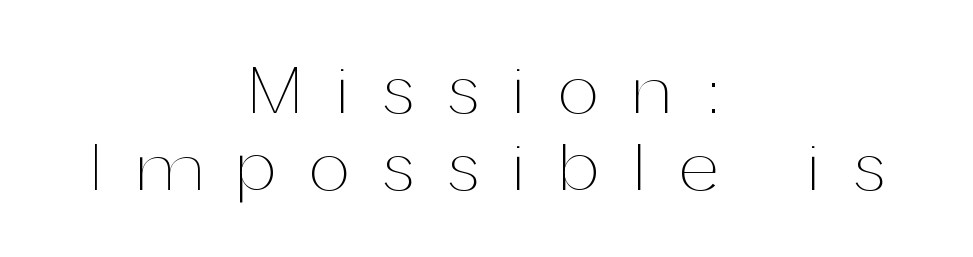
{"italic": "no", "bold": "no", "weight": "thin", "width": "normal", "stroke_contrast": "medium", "x_height": "medium", "monospaced": "no", "underline": "no", "align": "center", "line_spacing": "tight", "line_spacing_ratio": 1.09, "letter_spacing": "wide", "letter_spacing_em": 0.49, "glyph_px": 71}
